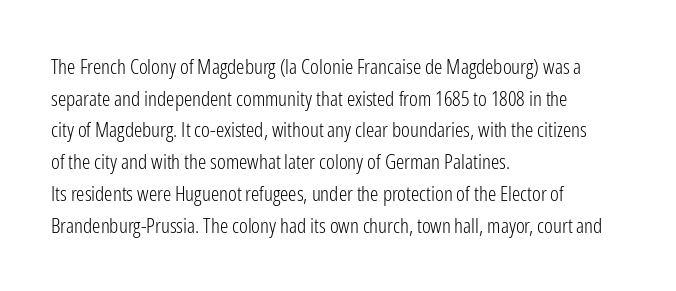
Q: Is the text bold? A: No.
Q: Is the text italic (slanted)? A: No, it is upright.
Q: Is the text underlined? A: No.
Q: How is the paragraph aligned? A: Left-aligned.
Q: Is the spacing between letters normal or unusually wide? A: Normal.
Q: Is the spacing between lines tight, normal or loose? A: Normal.
